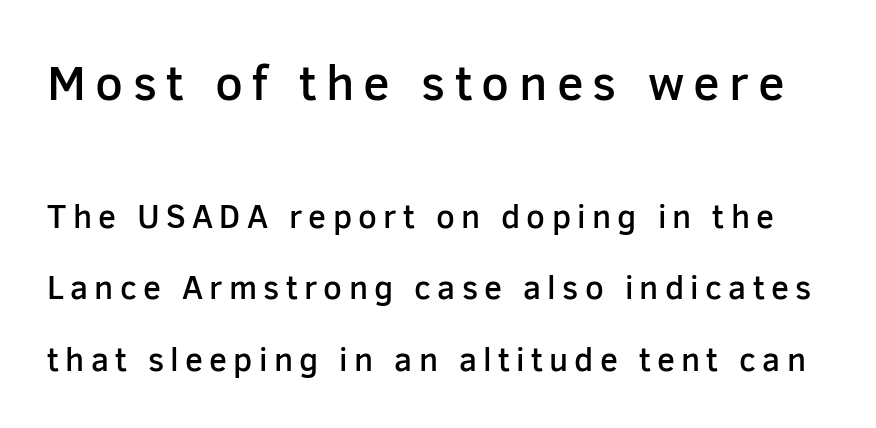
The image shows 49 px semibold sans-serif type, upright; set loose line spacing (2.16x), not underlined; the first (top) block is 1.48x larger; low stroke contrast and a medium x-height.
